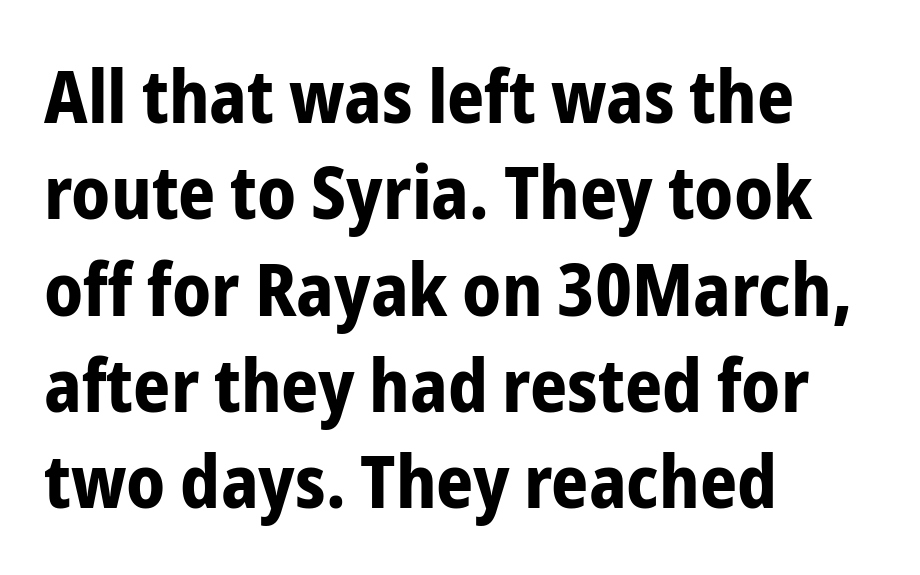
The image shows 73 px bold, condensed sans-serif type, upright; set left-aligned, normal line spacing (1.32x), normal letter spacing, not underlined; low stroke contrast and a medium x-height.
